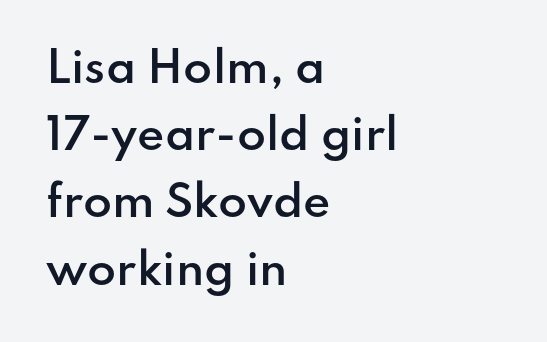
{"serif": "no", "italic": "no", "bold": "semi", "weight": "semibold", "width": "normal", "stroke_contrast": "low", "x_height": "small", "monospaced": "no", "underline": "no", "align": "left", "line_spacing": "normal", "line_spacing_ratio": 1.6, "letter_spacing": "normal", "letter_spacing_em": 0.0, "glyph_px": 42}
